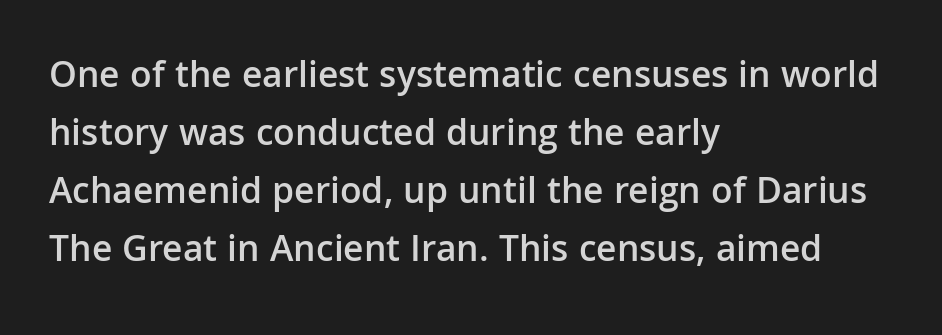
Each new line begins a customary step beneath the previous one. Here the designer chose a conventional face with non-uniform glyph widths. How heavy is the stroke? Medium-heavy — a semibold, shy of bold. The horizontal fit of the characters is conventional and even. You can tell it's not italic because the verticals are truly vertical.
